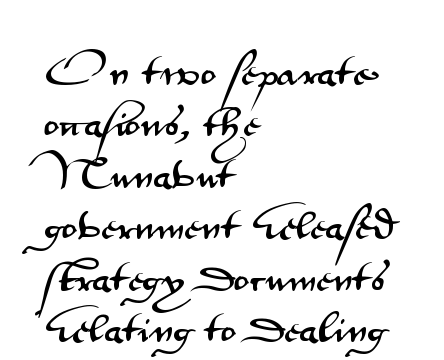
The image shows 33 px wide sans-serif type; set left-aligned, normal line spacing (1.56x), normal letter spacing, not underlined; medium stroke contrast and a small x-height.
